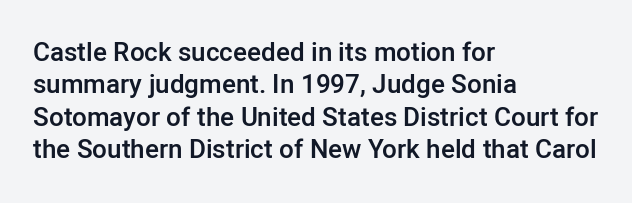
Q: Is the text bold? A: Semi-bold.
Q: Is the text italic (slanted)? A: No, it is upright.
Q: Is the text underlined? A: No.
Q: How is the paragraph aligned? A: Left-aligned.
Q: Is the spacing between letters normal or unusually wide? A: Normal.
Q: Is the spacing between lines tight, normal or loose? A: Normal.
